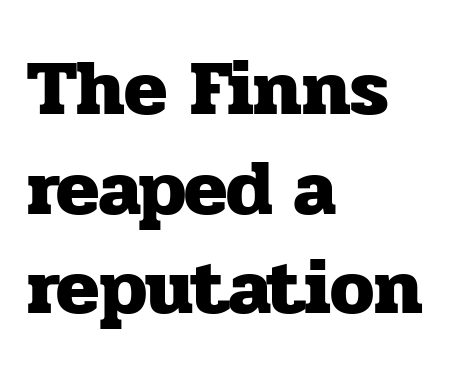
{"serif": "yes", "italic": "no", "bold": "yes", "weight": "heavy", "width": "normal", "stroke_contrast": "low", "x_height": "medium", "monospaced": "no", "underline": "no", "align": "left", "line_spacing": "normal", "line_spacing_ratio": 1.26, "letter_spacing": "normal", "letter_spacing_em": 0.0, "glyph_px": 79}
